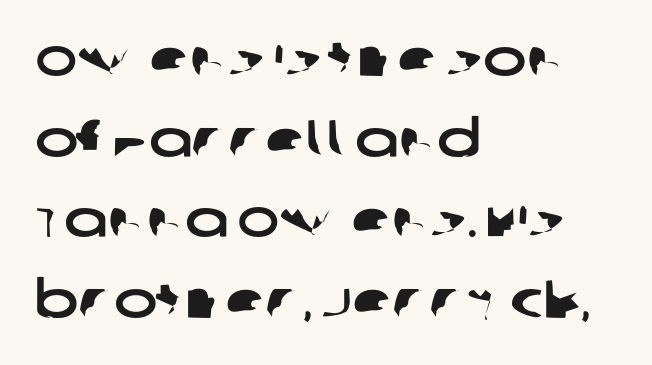
The image shows 52 px wide sans-serif type; set left-aligned, normal line spacing (1.55x), normal letter spacing, not underlined; low stroke contrast and a large x-height.
